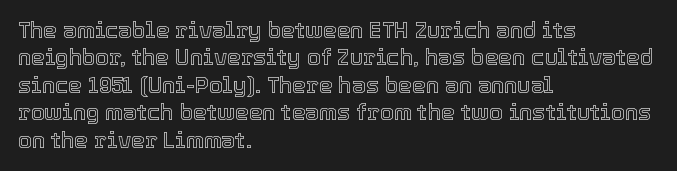
The image shows 22 px text type, upright; set left-aligned, normal line spacing (1.25x), normal letter spacing, not underlined.
